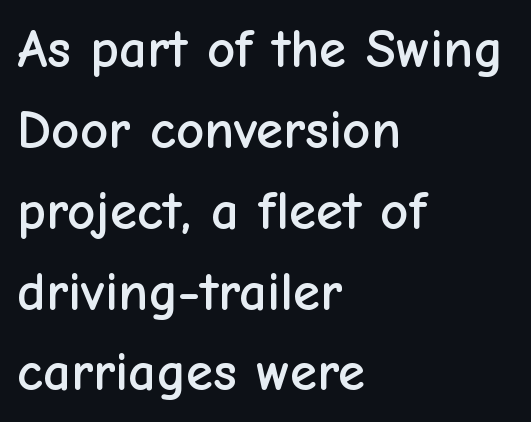
{"serif": "no", "italic": "no", "width": "normal", "stroke_contrast": "low", "x_height": "medium", "monospaced": "no", "underline": "no", "align": "left", "line_spacing": "normal", "line_spacing_ratio": 1.47, "letter_spacing": "normal", "letter_spacing_em": 0.0, "glyph_px": 55}
